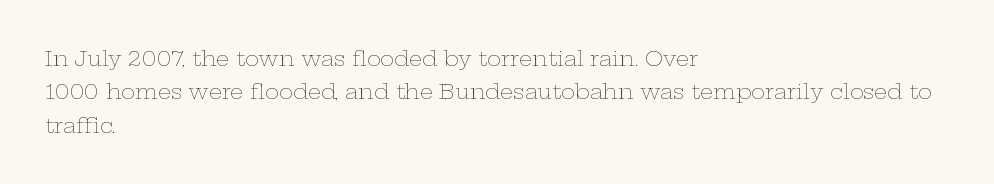
The image shows 21 px text type, upright; set left-aligned, normal line spacing (1.59x), normal letter spacing, not underlined.
